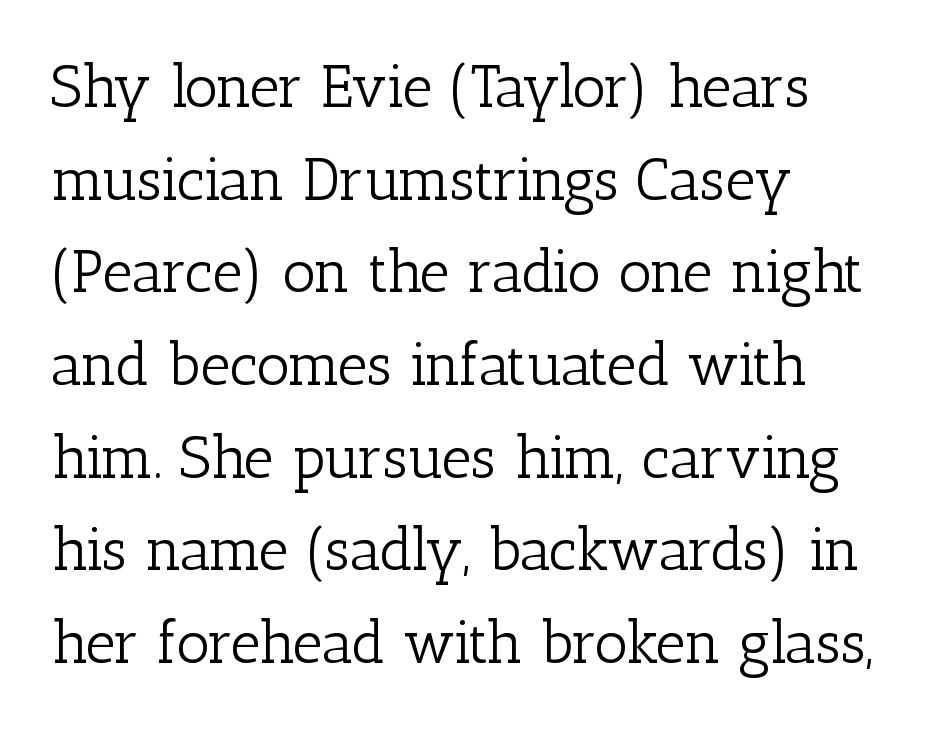
The image shows 59 px light serif type, upright; set left-aligned, normal line spacing (1.57x), normal letter spacing, not underlined; low stroke contrast and a medium x-height.
